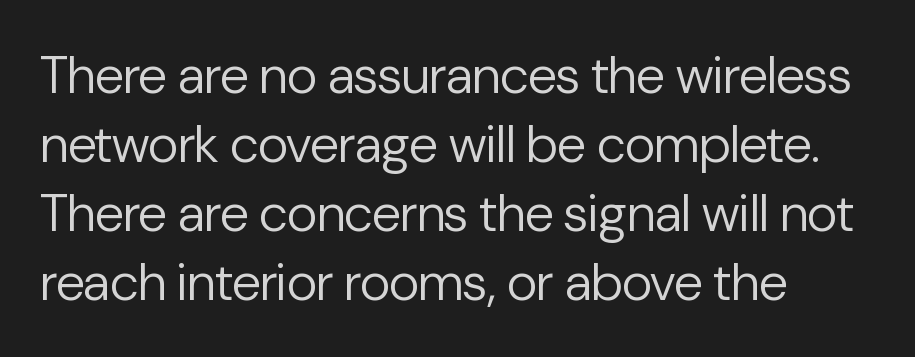
Q: Is the text bold? A: No.
Q: Is the text italic (slanted)? A: No, it is upright.
Q: Is the typeface a serif or a sans-serif typeface? A: Sans-serif.
Q: Is the text underlined? A: No.
Q: How is the paragraph aligned? A: Left-aligned.
Q: Is the spacing between letters normal or unusually wide? A: Normal.
Q: Is the spacing between lines tight, normal or loose? A: Normal.
Q: Width (condensed, normal, or wide)? A: Normal.
Q: Stroke contrast? A: Low.
Q: x-height? A: Medium.
Q: Monospaced? A: No.
